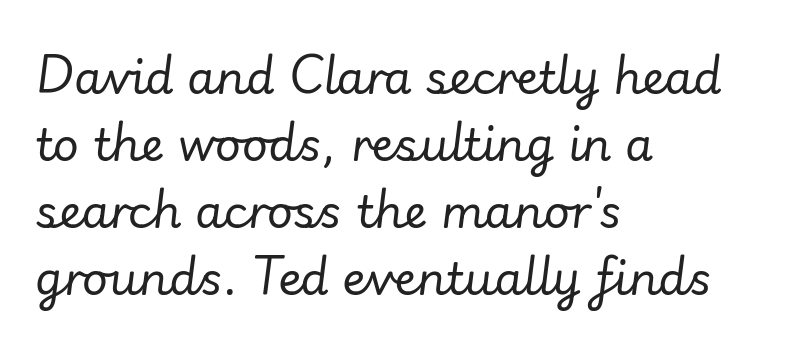
Q: Is the text bold? A: No.
Q: Is the text italic (slanted)? A: Yes, it leans right by about 7 degrees.
Q: Is the text underlined? A: No.
Q: How is the paragraph aligned? A: Left-aligned.
Q: Is the spacing between letters normal or unusually wide? A: Normal.
Q: Is the spacing between lines tight, normal or loose? A: Normal.
Q: Width (condensed, normal, or wide)? A: Normal.
Q: Stroke contrast? A: Low.
Q: x-height? A: Small.
Q: Monospaced? A: No.
